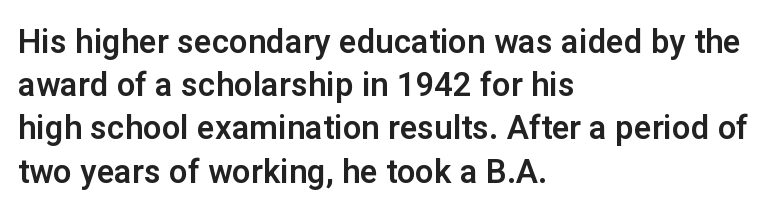
The image shows 33 px sans-serif type, upright; set left-aligned, normal line spacing (1.31x), normal letter spacing, not underlined; low stroke contrast and a medium x-height.
